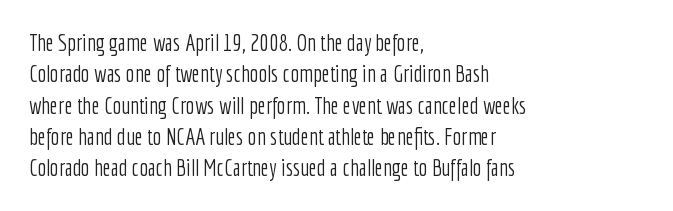
{"italic": "no", "bold": "no", "underline": "no", "align": "left", "line_spacing": "normal", "line_spacing_ratio": 1.36, "letter_spacing": "normal", "letter_spacing_em": 0.0, "glyph_px": 23}
